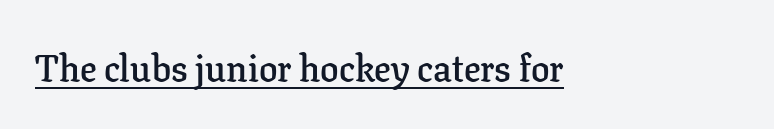
The image shows 37 px semibold serif type, upright; set normal letter spacing, underlined; low stroke contrast and a medium x-height.
